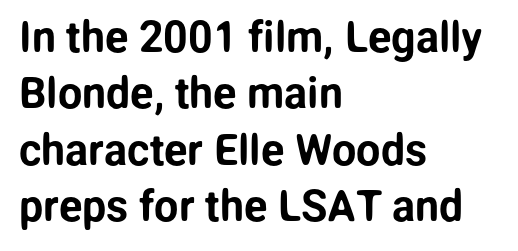
Q: Is the text italic (slanted)? A: No, it is upright.
Q: Is the typeface a serif or a sans-serif typeface? A: Sans-serif.
Q: Is the text underlined? A: No.
Q: How is the paragraph aligned? A: Left-aligned.
Q: Is the spacing between letters normal or unusually wide? A: Normal.
Q: Is the spacing between lines tight, normal or loose? A: Normal.
Q: Width (condensed, normal, or wide)? A: Normal.
Q: Stroke contrast? A: Low.
Q: x-height? A: Medium.
Q: Monospaced? A: No.
